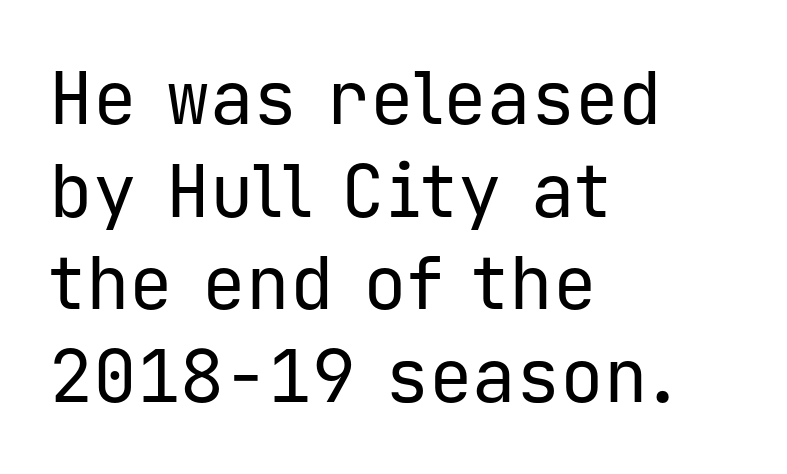
The image shows 73 px regular-weight sans-serif type, upright, monospaced; set left-aligned, normal line spacing (1.27x), normal letter spacing, not underlined; low stroke contrast and a medium x-height.
